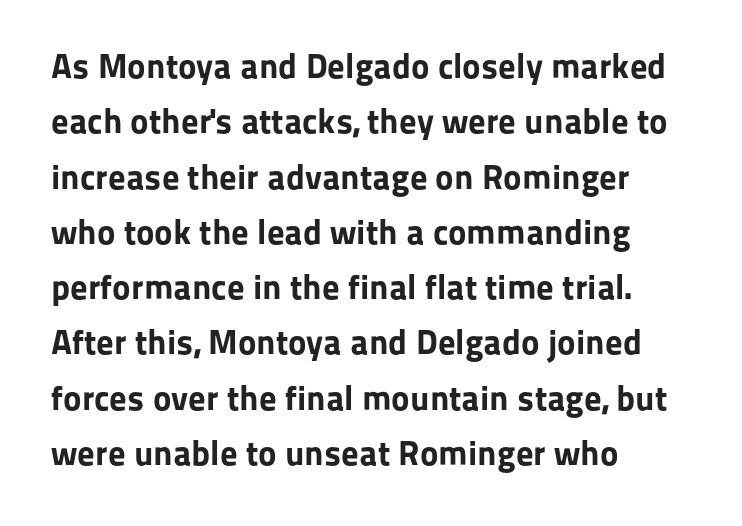
Do the letters lean? They stand straight. Glyph-to-glyph distance matches everyday printed text. Regarding serifs, this sample does without them. Strokes here are thick enough to call this a true bold.
